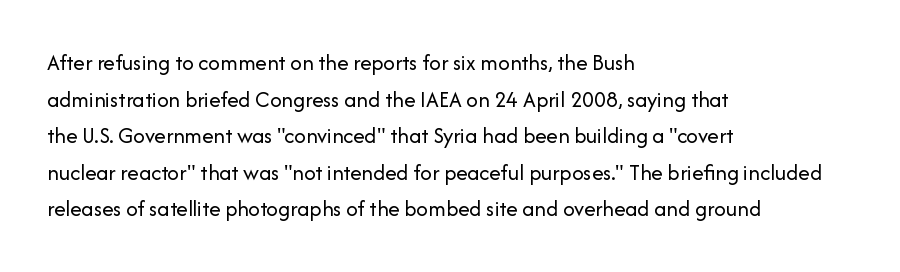
Notice how descenders clear the ascenders below comfortably — that's standard leading. Heft: none added — not bold. Posture: upright roman. The tracking reads as untouched default to a designer's eye. If you drew a ruler down the left edge, every line would touch it.
